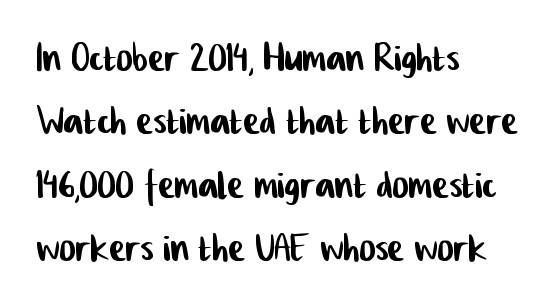
Observe the ordinary spacing: letters are neighbours, not strangers. Stroke terminals: plain, sans-serif. Reading down the block, your eye returns to a fixed left position each line. This sample has the flowing, uneven cadence of proportional lettering. The space beneath each line is pristine and unruled.
